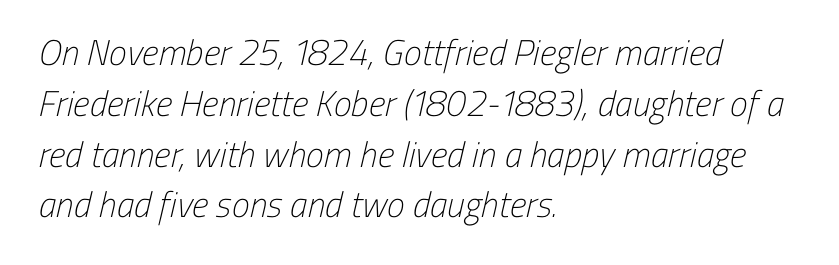
{"serif": "no", "bold": "no", "weight": "light", "width": "condensed", "stroke_contrast": "low", "x_height": "medium", "monospaced": "no", "underline": "no", "align": "left", "line_spacing": "normal", "line_spacing_ratio": 1.41, "letter_spacing": "normal", "letter_spacing_em": 0.0, "glyph_px": 36}
